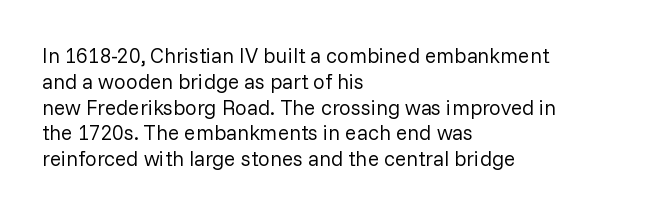
The image shows 21 px text type, upright; set left-aligned, line spacing 1.23x, normal letter spacing, not underlined.
